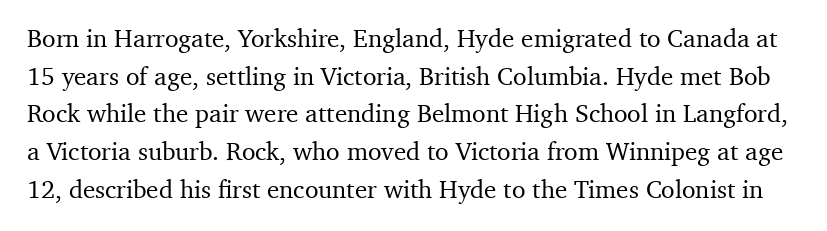
The image shows 25 px text type, upright; set normal line spacing (1.51x), normal letter spacing, not underlined.
